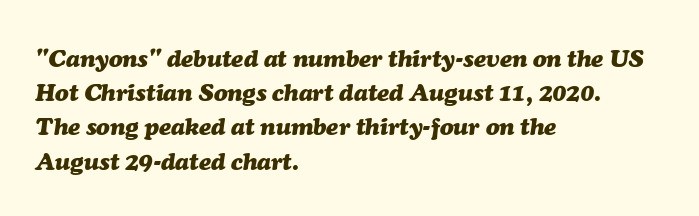
This block has exactly the height ordinary leading produces. One-word summary of the alignment: left. This rendering features lettering with no underline. This rendering leaves character spacing at its baseline value.
